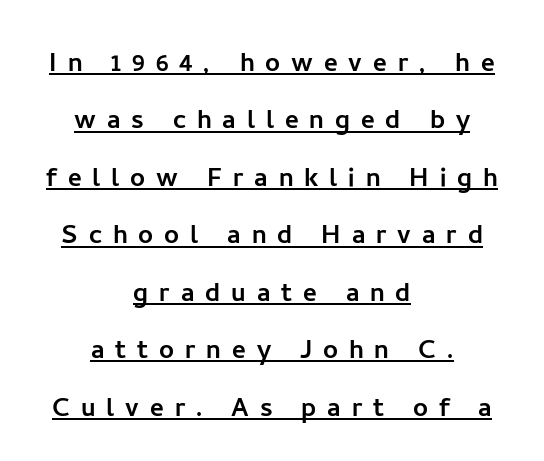
Neither beginnings nor endings align; midpoints do. Regarding serifs, this sample does without them. When letters stand straight like this, we call the style roman or upright. This rendering features underlined lettering.
